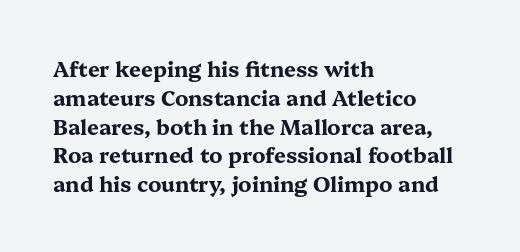
Q: Is the text bold? A: Yes.
Q: Is the text italic (slanted)? A: No, it is upright.
Q: Is the text underlined? A: No.
Q: How is the paragraph aligned? A: Left-aligned.
Q: Is the spacing between letters normal or unusually wide? A: Normal.
Q: Is the spacing between lines tight, normal or loose? A: Normal.
